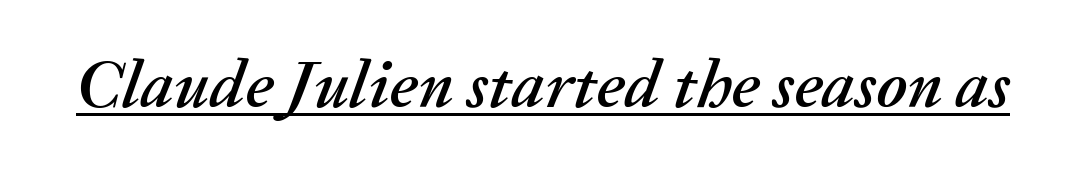
The face used here has a pronounced slope to its letters. Look at the tracking — it's just the regular setting, nothing added. Underlined type. A typesetter would call this proportional, since set widths differ per character.
